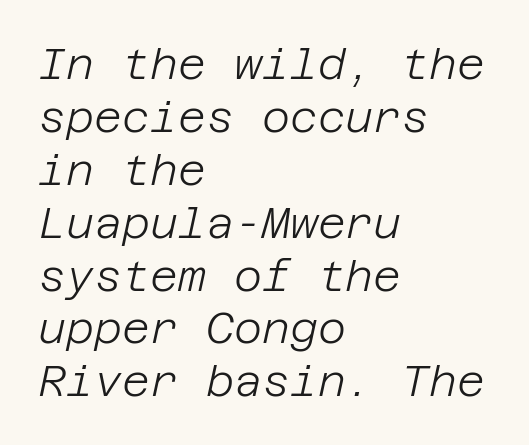
The image shows 43 px light type, italic (leaning right); set left-aligned, line spacing 1.23x, normal letter spacing, not underlined; low stroke contrast and a large x-height.
